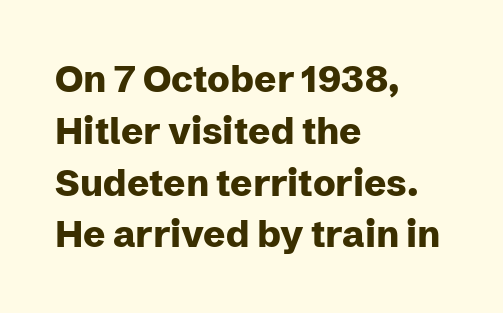
{"serif": "no", "italic": "no", "bold": "yes", "weight": "heavy", "width": "normal", "stroke_contrast": "low", "x_height": "medium", "monospaced": "no", "underline": "no", "align": "left", "line_spacing": "normal", "line_spacing_ratio": 1.4, "letter_spacing": "normal", "letter_spacing_em": 0.0, "glyph_px": 37}
